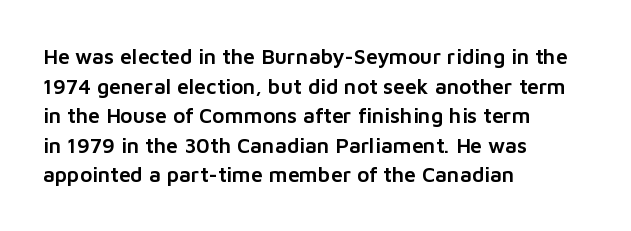
Caption: standard tracking, unaltered. Only glyphs here, with clear space below each row. The line-height multiplier appears to be the usual default. The typography opts for an upright posture over an oblique one. A student would call this left alignment; a typographer would say flush left, rag right.
